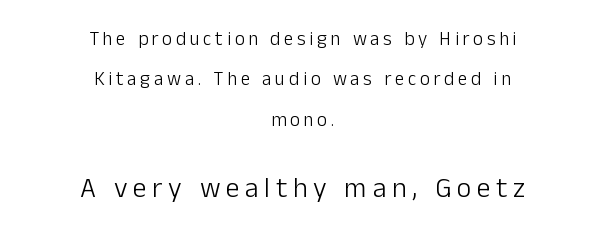
Q: Is the text bold? A: No.
Q: Is the text italic (slanted)? A: No, it is upright.
Q: Is the typeface a serif or a sans-serif typeface? A: Sans-serif.
Q: Is the text underlined? A: No.
Q: How is the paragraph aligned? A: Centered.
Q: Is the spacing between letters normal or unusually wide? A: Unusually wide.
Q: Is the spacing between lines tight, normal or loose? A: Loose.
Q: Which block of text is set in a larger size, the first (top) or the second (bottom)? A: The second (bottom) one.
Q: Width (condensed, normal, or wide)? A: Normal.
Q: Stroke contrast? A: Low.
Q: x-height? A: Medium.
Q: Monospaced? A: No.
